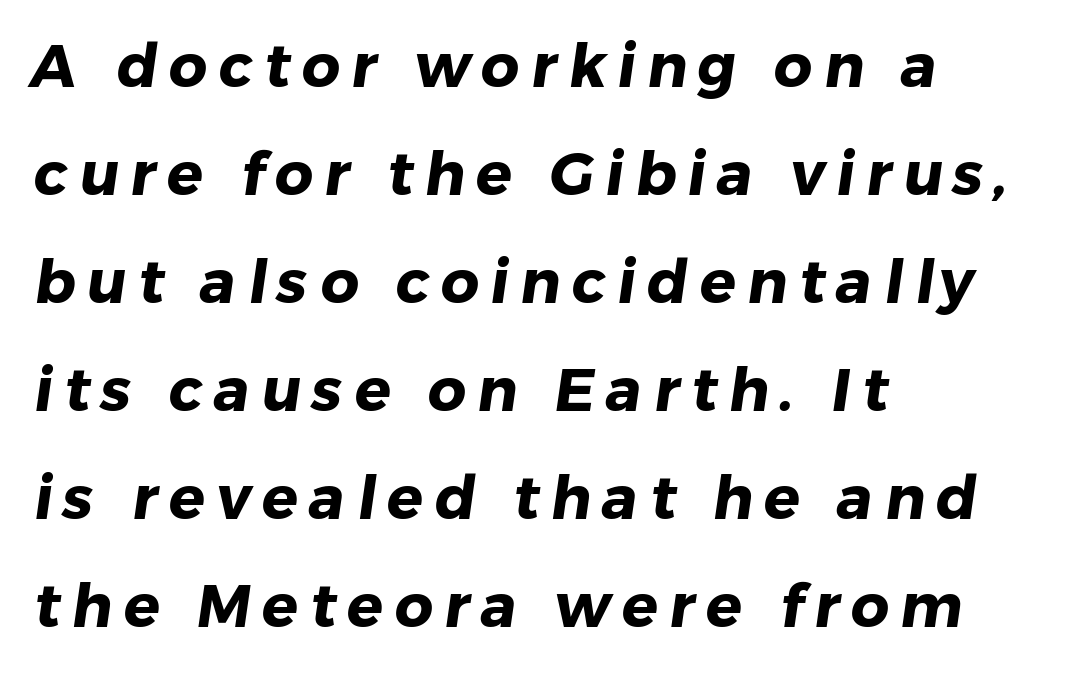
{"serif": "no", "bold": "yes", "weight": "heavy", "width": "normal", "stroke_contrast": "low", "x_height": "medium", "monospaced": "no", "underline": "no", "align": "left", "line_spacing_ratio": 1.8, "glyph_px": 60}
